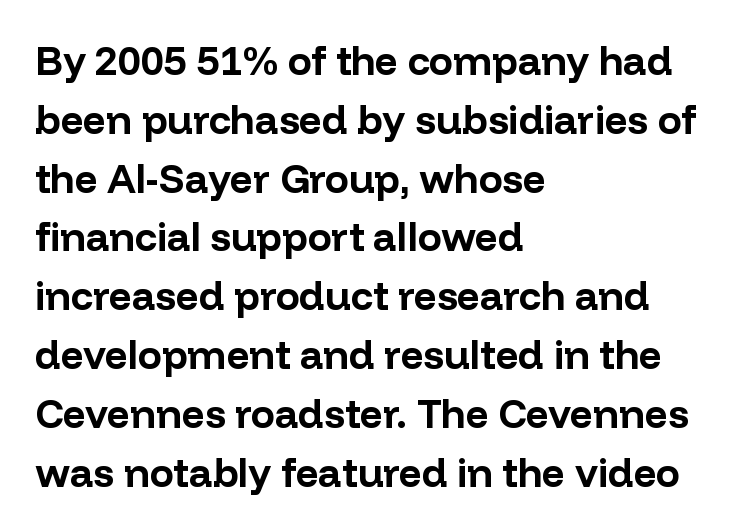
The image shows 40 px bold sans-serif type, upright; set left-aligned, normal line spacing (1.47x), normal letter spacing, not underlined; low stroke contrast and a medium x-height.
